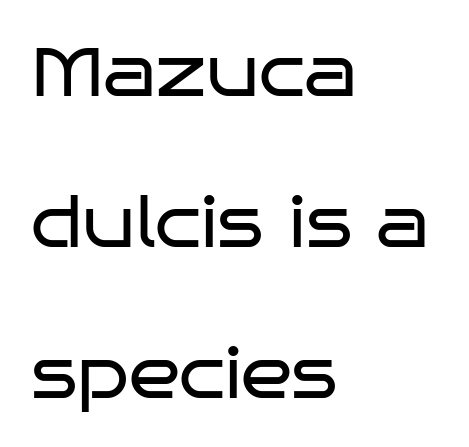
The image shows 68 px regular-weight, wide sans-serif type, upright; set left-aligned, loose line spacing (2.22x), normal letter spacing, not underlined; low stroke contrast and a large x-height.
